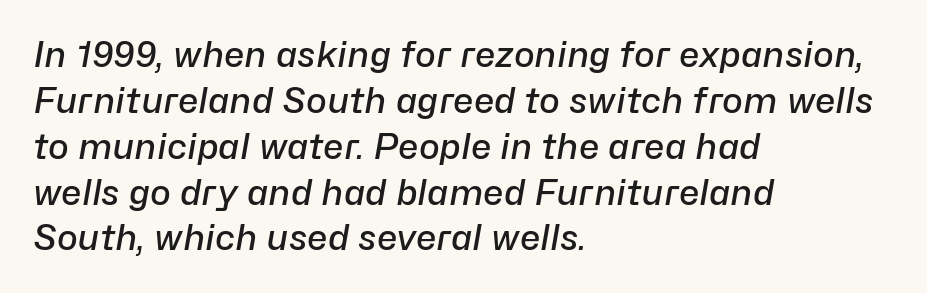
{"italic": "yes", "lean": "right", "slant_degrees": 10, "bold": "semi", "weight": "semibold", "width": "normal", "stroke_contrast": "low", "x_height": "medium", "monospaced": "no", "underline": "no", "align": "left", "line_spacing": "normal", "line_spacing_ratio": 1.31, "letter_spacing": "normal", "letter_spacing_em": 0.0, "glyph_px": 35}
